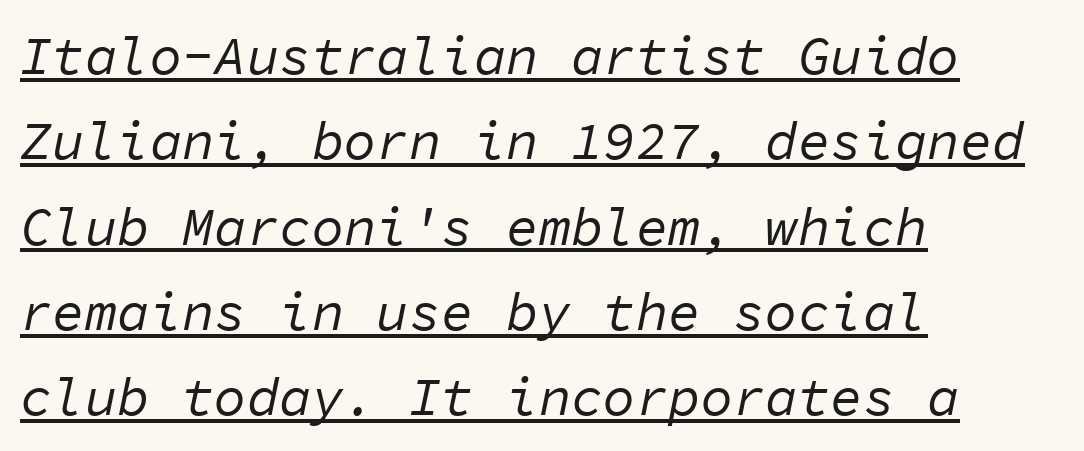
{"italic": "yes", "lean": "right", "slant_degrees": 11, "bold": "no", "weight": "regular", "width": "normal", "stroke_contrast": "low", "x_height": "medium", "monospaced": "yes", "underline": "yes", "align": "left", "line_spacing": "normal", "line_spacing_ratio": 1.58, "letter_spacing": "normal", "letter_spacing_em": 0.0, "glyph_px": 54}
